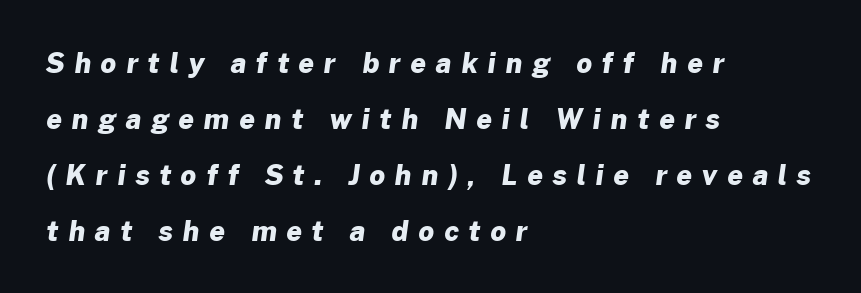
Q: Is the text bold? A: Yes.
Q: Is the text underlined? A: No.
Q: How is the paragraph aligned? A: Left-aligned.
Q: Is the spacing between letters normal or unusually wide? A: Unusually wide.
Q: Is the spacing between lines tight, normal or loose? A: Loose.
